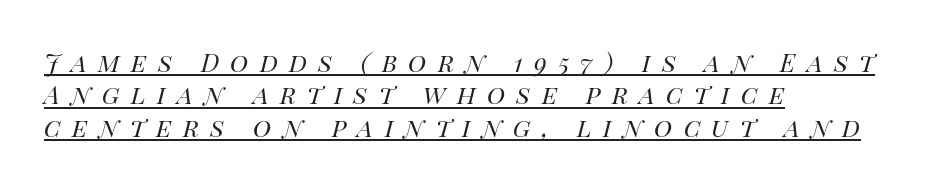
The rendering applies a slant to the glyphs. Short and long lines alike share a common starting point at left. Line spacing here is normal. The letters are spread apart with noticeably loose tracking. The cut favours lightness, reaching ordinary text weight at its darkest. This rendering features underlined lettering.
